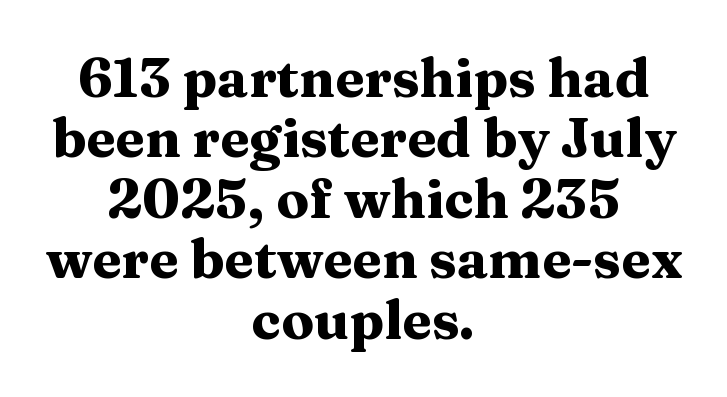
One-word summary of the alignment: center. Regarding serifs, this sample has them. Here the designer chose a conventional face with non-uniform glyph widths. Spacing between characters is what you'd get straight out of the box.
